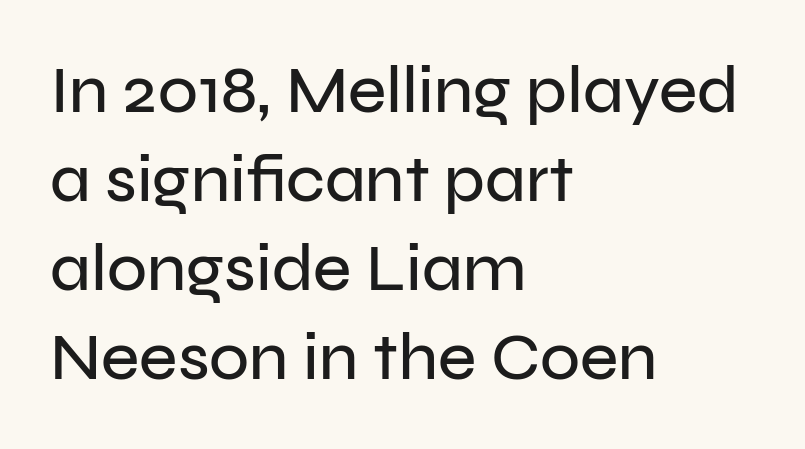
The rendering uses natural spacing where letterforms have individual widths. The passage shown is not underscored anywhere. The designer left line spacing at the default. Note: no serifs on the glyphs. This rendering leaves character spacing at its baseline value. The paragraph has a hard left edge and a soft right edge.
